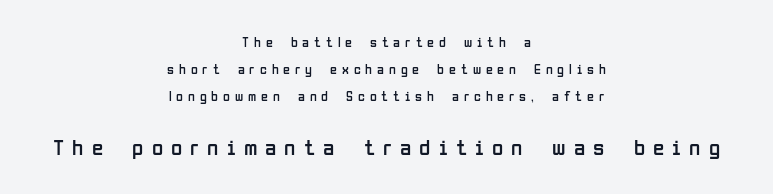
{"italic": "no", "bold": "no", "underline": "no", "align": "center", "line_spacing": "loose", "line_spacing_ratio": 1.93, "letter_spacing": "wide", "letter_spacing_em": 0.35, "larger_block": "second", "size_ratio": 1.64, "glyph_px": 23}
